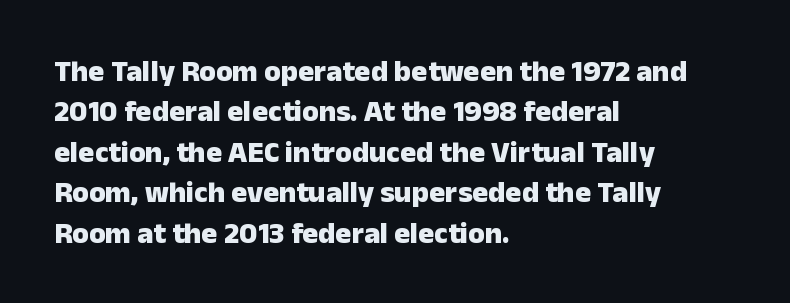
Q: Is the text bold? A: Yes.
Q: Is the text italic (slanted)? A: No, it is upright.
Q: Is the typeface a serif or a sans-serif typeface? A: Sans-serif.
Q: Is the text underlined? A: No.
Q: How is the paragraph aligned? A: Left-aligned.
Q: Is the spacing between letters normal or unusually wide? A: Normal.
Q: Is the spacing between lines tight, normal or loose? A: Normal.
Q: Width (condensed, normal, or wide)? A: Normal.
Q: Stroke contrast? A: Low.
Q: x-height? A: Medium.
Q: Monospaced? A: No.
